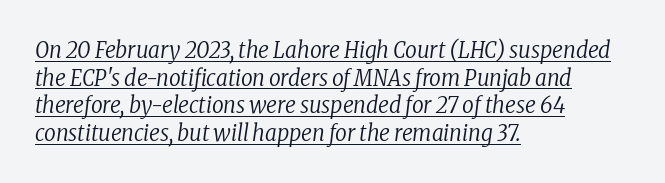
Short note: letters normally spaced. The rendered words wear a rule along their underside. Each stroke keeps to a modest, everyday thickness or less. A student would call this left alignment; a typographer would say flush left, rag right.
